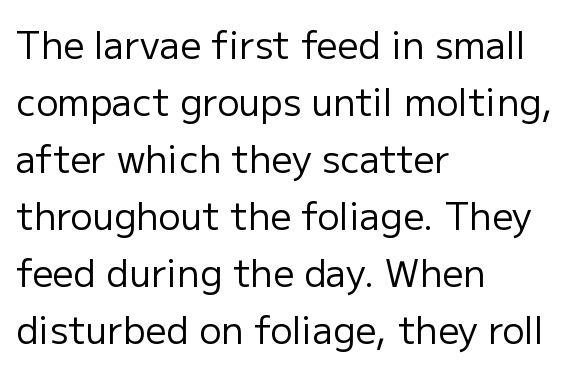
The image shows 37 px regular-weight sans-serif type, upright; set left-aligned, normal line spacing (1.54x), normal letter spacing, not underlined; low stroke contrast and a medium x-height.
